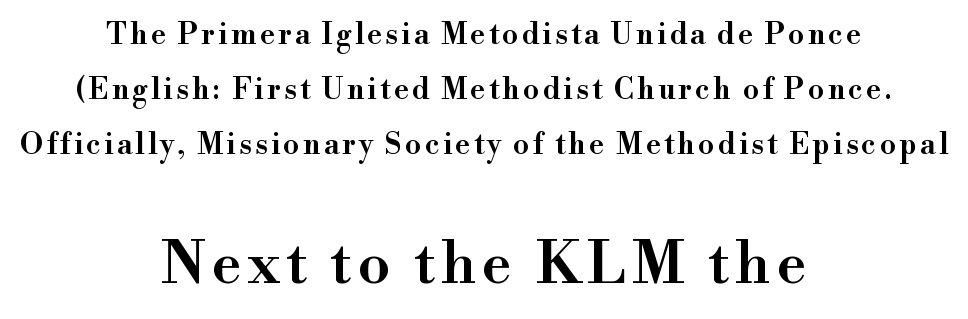
Regarding leading, the lines here are spaced well apart. Note: smaller setting up top, larger setting below. If you folded the block vertically in half, each line would mirror itself in length. Think of a printed novel: that variable character pitch is what you see here. Moderately thickened strokes mark this as semibold type.
